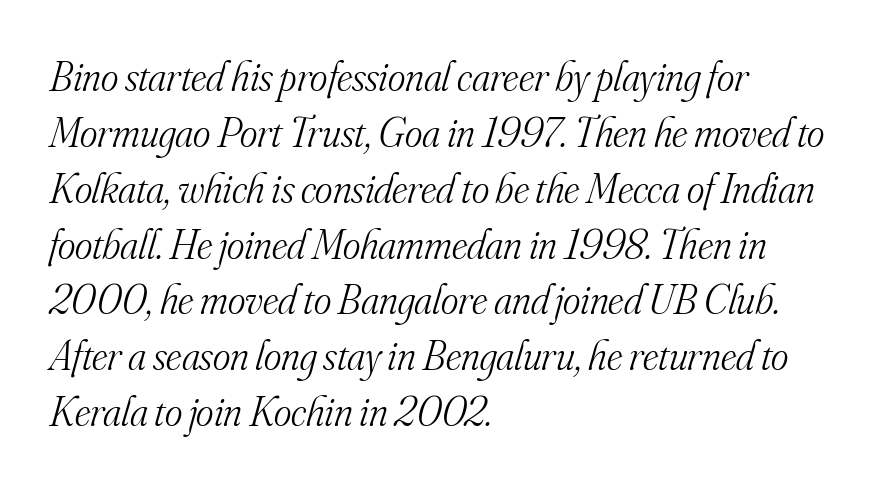
Q: Is the text bold? A: No.
Q: Is the text italic (slanted)? A: Yes, it leans right by about 16 degrees.
Q: Is the typeface a serif or a sans-serif typeface? A: Serif.
Q: Is the text underlined? A: No.
Q: How is the paragraph aligned? A: Left-aligned.
Q: Is the spacing between letters normal or unusually wide? A: Normal.
Q: Is the spacing between lines tight, normal or loose? A: Normal.
Q: Width (condensed, normal, or wide)? A: Normal.
Q: Stroke contrast? A: Medium.
Q: x-height? A: Small.
Q: Monospaced? A: No.
